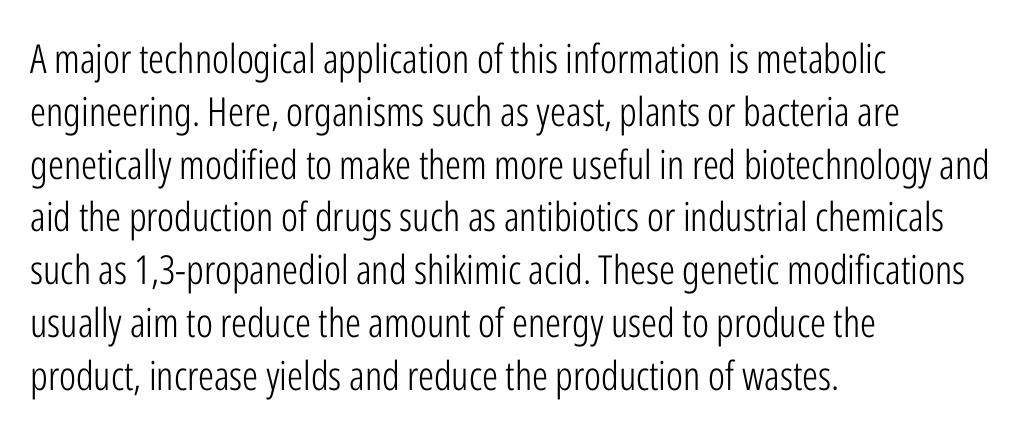
Q: Is the text bold? A: No.
Q: Is the text italic (slanted)? A: No, it is upright.
Q: Is the typeface a serif or a sans-serif typeface? A: Sans-serif.
Q: Is the text underlined? A: No.
Q: How is the paragraph aligned? A: Left-aligned.
Q: Is the spacing between letters normal or unusually wide? A: Normal.
Q: Is the spacing between lines tight, normal or loose? A: Normal.
Q: Width (condensed, normal, or wide)? A: Condensed.
Q: Stroke contrast? A: Low.
Q: x-height? A: Medium.
Q: Monospaced? A: No.
